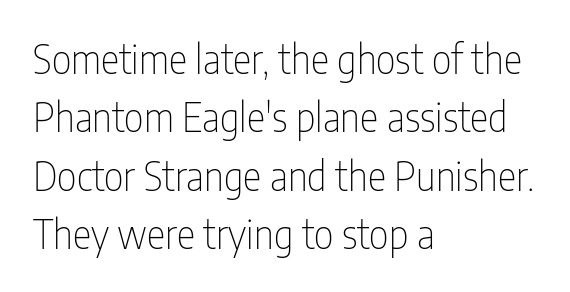
Q: Is the text bold? A: No.
Q: Is the text italic (slanted)? A: No, it is upright.
Q: Is the typeface a serif or a sans-serif typeface? A: Sans-serif.
Q: Is the text underlined? A: No.
Q: How is the paragraph aligned? A: Left-aligned.
Q: Is the spacing between letters normal or unusually wide? A: Normal.
Q: Is the spacing between lines tight, normal or loose? A: Normal.
Q: Width (condensed, normal, or wide)? A: Condensed.
Q: Stroke contrast? A: Low.
Q: x-height? A: Medium.
Q: Monospaced? A: No.
